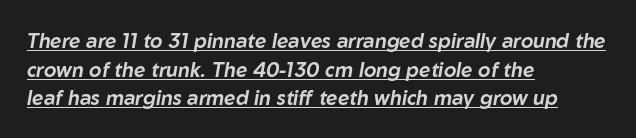
{"italic": "yes", "lean": "right", "slant_degrees": 10, "underline": "yes", "align": "left", "line_spacing": "normal", "line_spacing_ratio": 1.43, "letter_spacing": "normal", "letter_spacing_em": 0.0, "glyph_px": 20}
